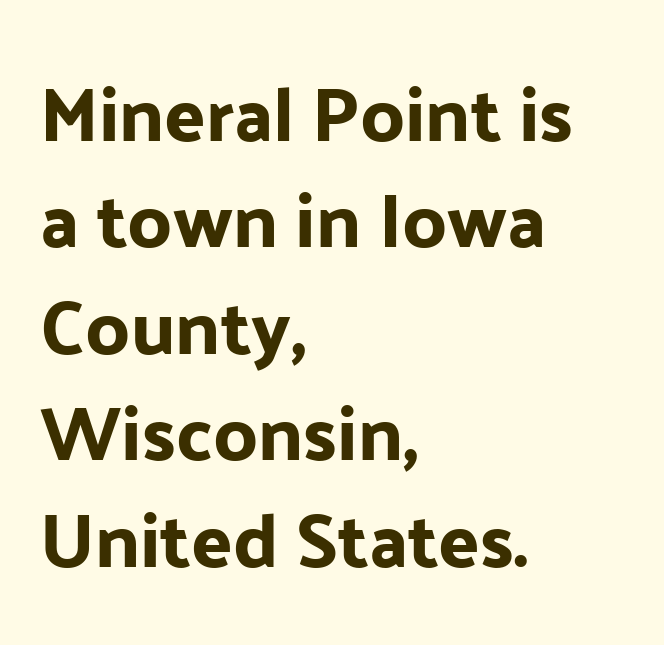
Q: Is the text italic (slanted)? A: No, it is upright.
Q: Is the typeface a serif or a sans-serif typeface? A: Sans-serif.
Q: Is the text underlined? A: No.
Q: How is the paragraph aligned? A: Left-aligned.
Q: Is the spacing between letters normal or unusually wide? A: Normal.
Q: Is the spacing between lines tight, normal or loose? A: Normal.
Q: Width (condensed, normal, or wide)? A: Normal.
Q: Stroke contrast? A: Low.
Q: x-height? A: Medium.
Q: Monospaced? A: No.
